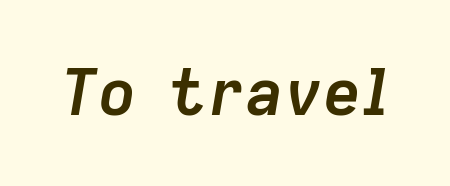
A dark, heavy texture on the line: the type is bold. The glyphs are unaccompanied by any horizontal stroke below them. Proportional: the letters do not fall into vertical columns. There's an unmistakable incline to the writing here.
